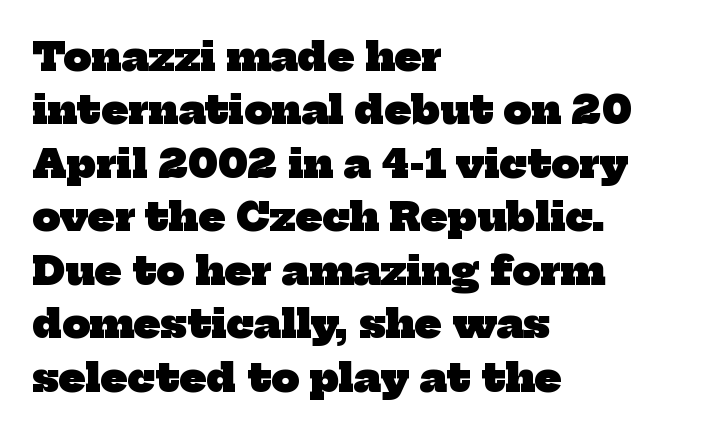
Q: Is the text bold? A: Yes.
Q: Is the typeface a serif or a sans-serif typeface? A: Serif.
Q: Is the text underlined? A: No.
Q: How is the paragraph aligned? A: Left-aligned.
Q: Is the spacing between letters normal or unusually wide? A: Normal.
Q: Is the spacing between lines tight, normal or loose? A: Normal.
Q: Width (condensed, normal, or wide)? A: Normal.
Q: Stroke contrast? A: Low.
Q: x-height? A: Medium.
Q: Monospaced? A: No.
